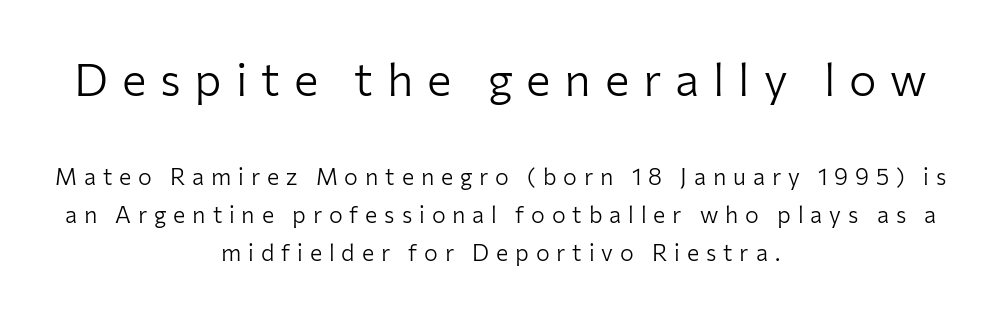
The image shows 46 px light sans-serif type, upright; set centered, normal line spacing (1.64x), unusually wide letter spacing (+0.3 em), not underlined; the first (top) block is 2.0x larger; low stroke contrast and a medium x-height.
